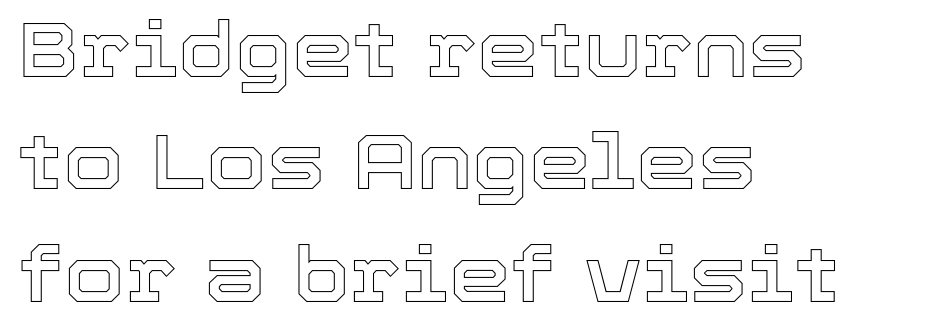
The image shows 78 px text type, upright; set left-aligned, normal line spacing (1.44x), normal letter spacing, not underlined; a medium x-height.
